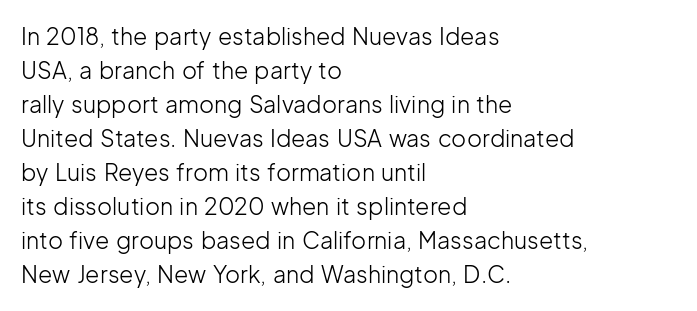
{"italic": "no", "bold": "no", "underline": "no", "align": "left", "line_spacing": "normal", "line_spacing_ratio": 1.48, "letter_spacing": "normal", "letter_spacing_em": 0.0, "glyph_px": 23}
